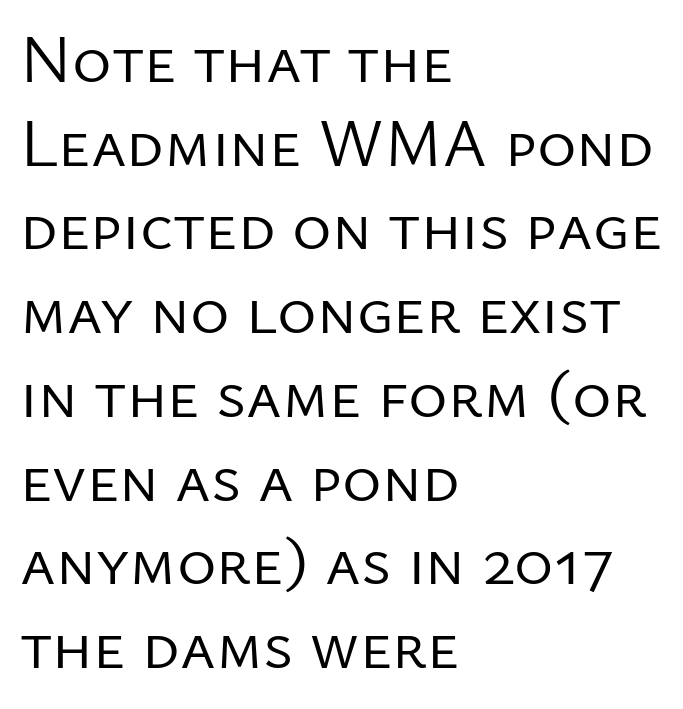
This sample uses an upright cut, with every glyph sitting square on the baseline. This reads as an unemphasized weight, regular at the heaviest. Letter spacing: default. The letters advance in unequal steps, a hallmark of proportional type. The typesetter chose a ragged-right arrangement here.
